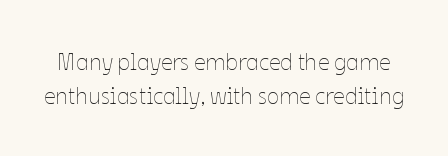
{"italic": "no", "bold": "no", "underline": "no", "line_spacing": "normal", "line_spacing_ratio": 1.5, "letter_spacing": "normal", "letter_spacing_em": 0.0, "glyph_px": 23}
